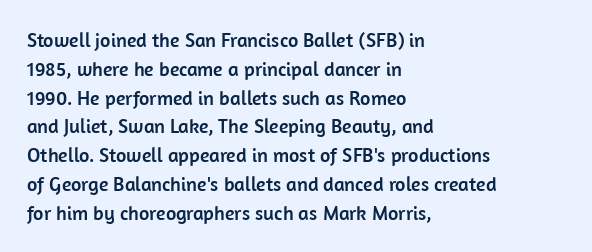
Q: Is the text italic (slanted)? A: No, it is upright.
Q: Is the text underlined? A: No.
Q: How is the paragraph aligned? A: Left-aligned.
Q: Is the spacing between letters normal or unusually wide? A: Normal.
Q: Is the spacing between lines tight, normal or loose? A: Normal.
